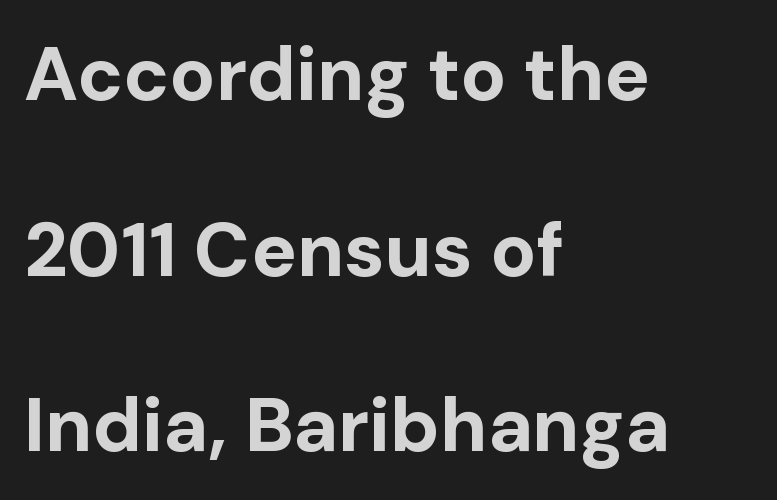
Q: Is the text bold? A: Yes.
Q: Is the text italic (slanted)? A: No, it is upright.
Q: Is the typeface a serif or a sans-serif typeface? A: Sans-serif.
Q: Is the text underlined? A: No.
Q: How is the paragraph aligned? A: Left-aligned.
Q: Is the spacing between letters normal or unusually wide? A: Normal.
Q: Is the spacing between lines tight, normal or loose? A: Loose.
Q: Width (condensed, normal, or wide)? A: Normal.
Q: Stroke contrast? A: Low.
Q: x-height? A: Medium.
Q: Monospaced? A: No.
